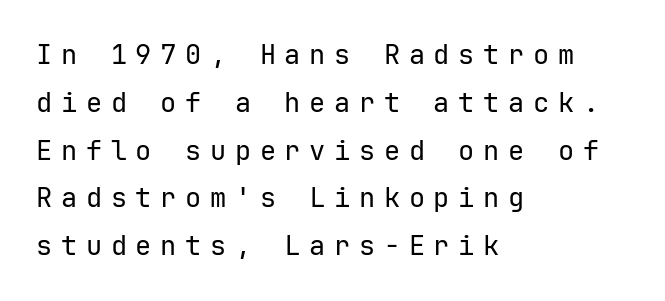
A quiet, ordinary-to-light weight characterises the typeface. The paragraph has a hard left edge and a soft right edge. The foot of each line stays bare and open. The passage shown has open, widely tracked lettering throughout. The font's upright variant was chosen for this text.
